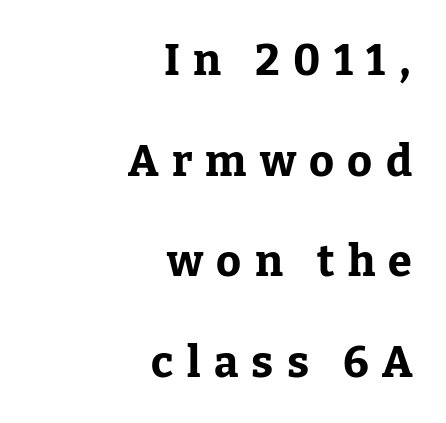
If you drew a ruler down the right edge, every line would touch it. Descender tails drop into unmarked territory. These words are printed bold, with thick strokes throughout. Regarding serifs, this sample has them.
